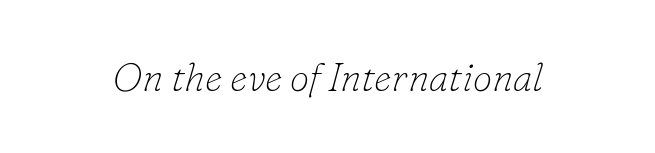
The image shows 39 px thin serif type, italic (leaning right); set normal letter spacing, not underlined; low stroke contrast and a small x-height.
